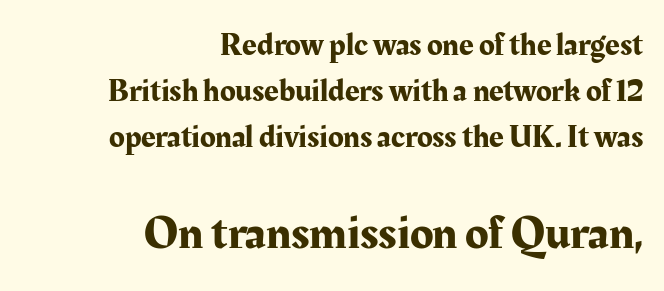
Q: Is the text italic (slanted)? A: No, it is upright.
Q: Is the typeface a serif or a sans-serif typeface? A: Serif.
Q: Is the text underlined? A: No.
Q: How is the paragraph aligned? A: Right-aligned.
Q: Is the spacing between letters normal or unusually wide? A: Normal.
Q: Is the spacing between lines tight, normal or loose? A: Normal.
Q: Which block of text is set in a larger size, the first (top) or the second (bottom)? A: The second (bottom) one.
Q: Width (condensed, normal, or wide)? A: Normal.
Q: Stroke contrast? A: Medium.
Q: x-height? A: Medium.
Q: Monospaced? A: No.
